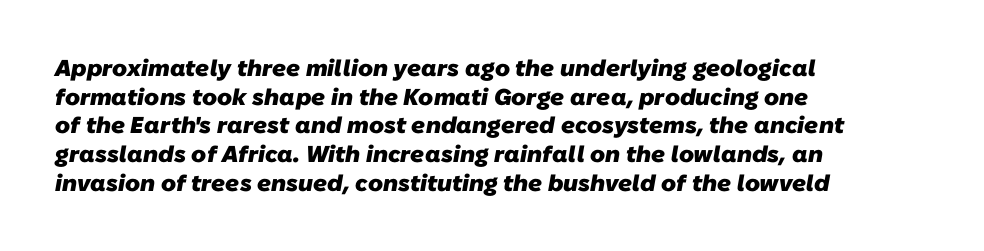
Q: Is the text bold? A: Yes.
Q: Is the text underlined? A: No.
Q: How is the paragraph aligned? A: Left-aligned.
Q: Is the spacing between letters normal or unusually wide? A: Normal.
Q: Is the spacing between lines tight, normal or loose? A: Normal.
